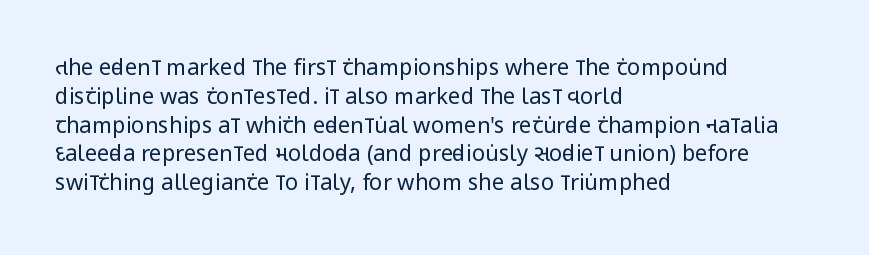
No extra ink here — the face is not bold. The ragged edge is on the right, which tells us the setting is flush left. Decoration check: the copy has no underline. Between one letter and the next there's only the usual sliver of space. No italicization has been applied; the sample stays upright. Successive baselines arrive at the customary interval.
